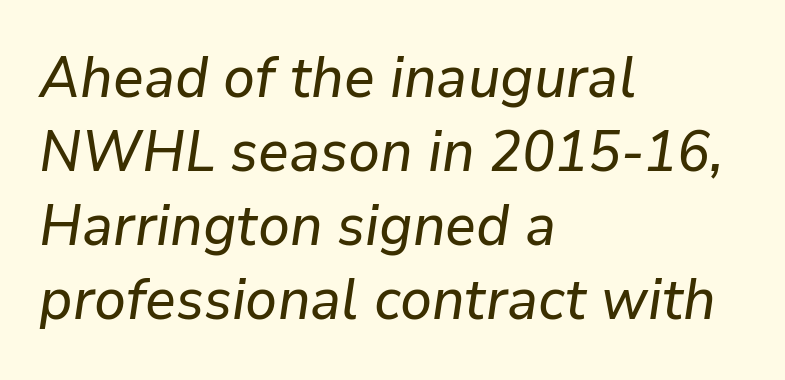
{"italic": "yes", "lean": "right", "slant_degrees": 9, "width": "normal", "stroke_contrast": "low", "x_height": "medium", "monospaced": "no", "underline": "no", "align": "left", "line_spacing": "normal", "line_spacing_ratio": 1.3, "letter_spacing": "normal", "letter_spacing_em": 0.0, "glyph_px": 57}
